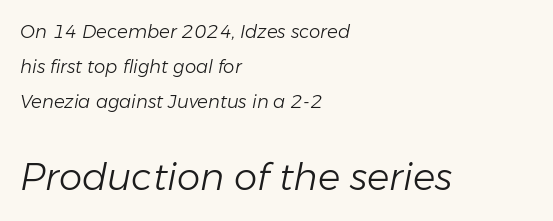
{"italic": "yes", "lean": "right", "slant_degrees": 11, "bold": "no", "weight": "light", "width": "normal", "stroke_contrast": "low", "x_height": "medium", "monospaced": "no", "underline": "no", "align": "left", "line_spacing": "loose", "line_spacing_ratio": 1.94, "letter_spacing": "normal", "letter_spacing_em": 0.0, "larger_block": "second", "size_ratio": 2.06, "glyph_px": 37}
